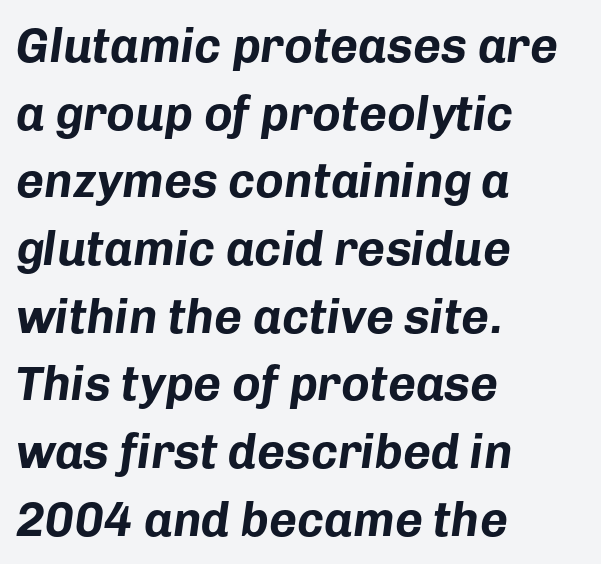
Q: Is the text bold? A: Yes.
Q: Is the text italic (slanted)? A: Yes, it leans right by about 8 degrees.
Q: Is the text underlined? A: No.
Q: How is the paragraph aligned? A: Left-aligned.
Q: Is the spacing between letters normal or unusually wide? A: Normal.
Q: Is the spacing between lines tight, normal or loose? A: Normal.
Q: Width (condensed, normal, or wide)? A: Normal.
Q: Stroke contrast? A: Low.
Q: x-height? A: Medium.
Q: Monospaced? A: No.
